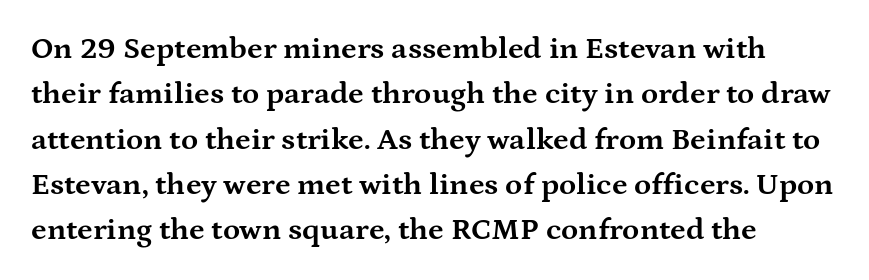
The image shows 31 px bold, wide serif type, upright; set left-aligned, normal line spacing (1.46x), normal letter spacing, not underlined; medium stroke contrast and a medium x-height.
